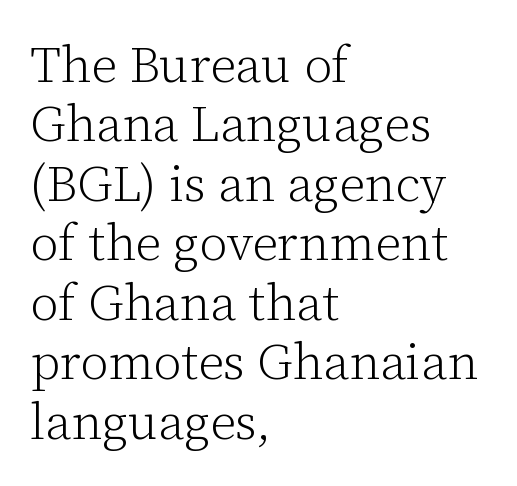
{"serif": "yes", "italic": "no", "bold": "no", "weight": "light", "width": "normal", "stroke_contrast": "low", "x_height": "medium", "monospaced": "no", "underline": "no", "align": "left", "line_spacing_ratio": 1.19, "letter_spacing": "normal", "letter_spacing_em": 0.0, "glyph_px": 50}
